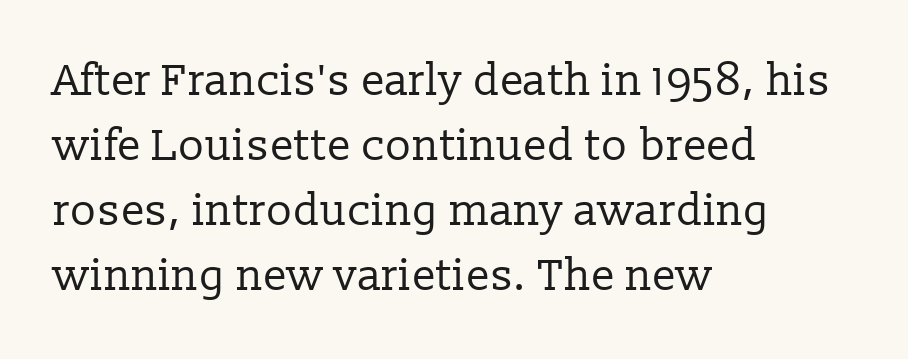
{"serif": "yes", "italic": "no", "bold": "no", "weight": "regular", "width": "normal", "stroke_contrast": "low", "x_height": "medium", "monospaced": "no", "underline": "no", "align": "left", "line_spacing": "normal", "line_spacing_ratio": 1.48, "letter_spacing": "normal", "letter_spacing_em": 0.0, "glyph_px": 44}
